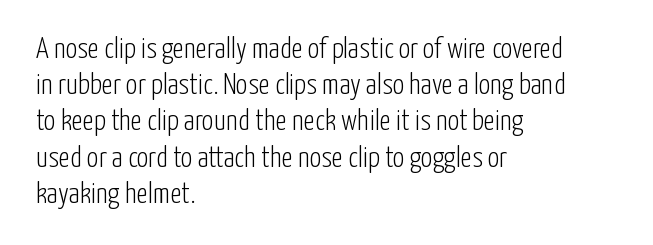
The image shows 29 px light, condensed sans-serif type, upright; set left-aligned, normal line spacing (1.25x), normal letter spacing, not underlined; low stroke contrast and a medium x-height.
